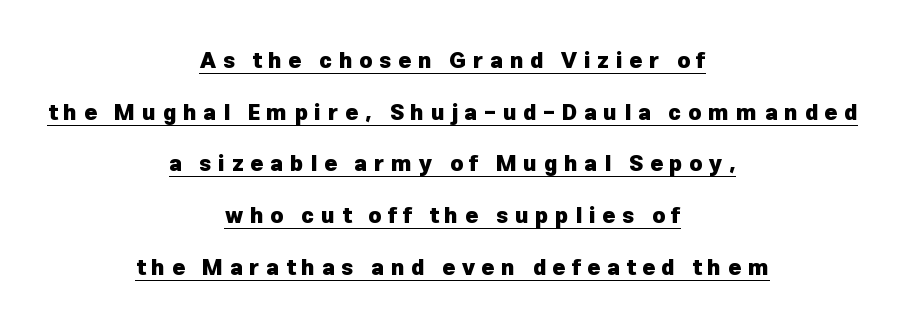
{"italic": "no", "bold": "yes", "underline": "yes", "align": "center", "line_spacing": "loose", "line_spacing_ratio": 2.35, "letter_spacing": "wide", "letter_spacing_em": 0.3, "glyph_px": 22}
